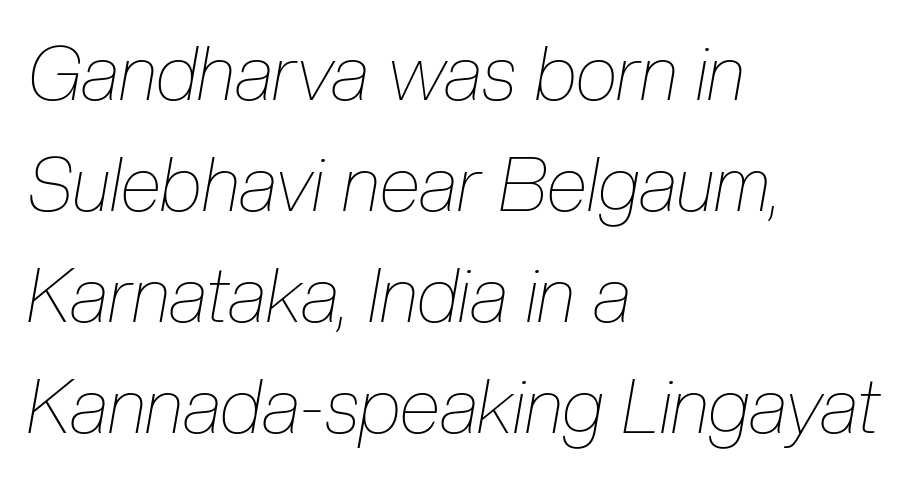
Think of a printed novel: that variable character pitch is what you see here. Words appear dense and cohesive because spacing is normal. Caption: multi-line text, flush left, ragged right. The string is rendered with underlining switched off.
